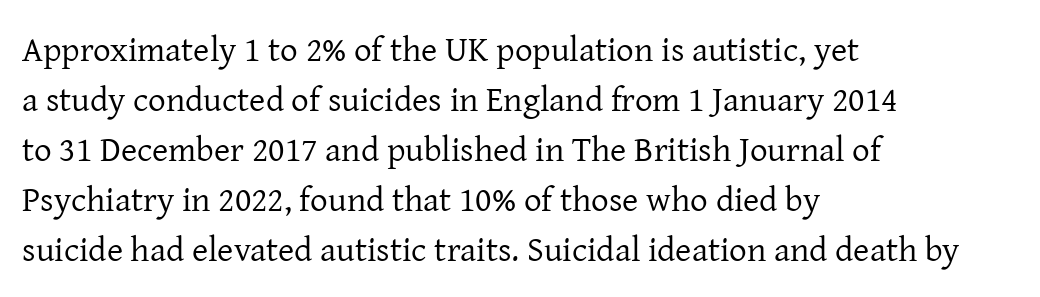
Vertical spacing — default. The lines are quadded left. Look at the bottom of the vertical strokes: they flare into serifs here. The specimen reads as upright at a glance. This sample has the flowing, uneven cadence of proportional lettering.
